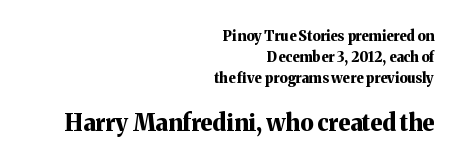
The image shows 23 px bold type, upright; set right-aligned, normal line spacing (1.49x), normal letter spacing, not underlined; the second (bottom) block is 1.64x larger.
